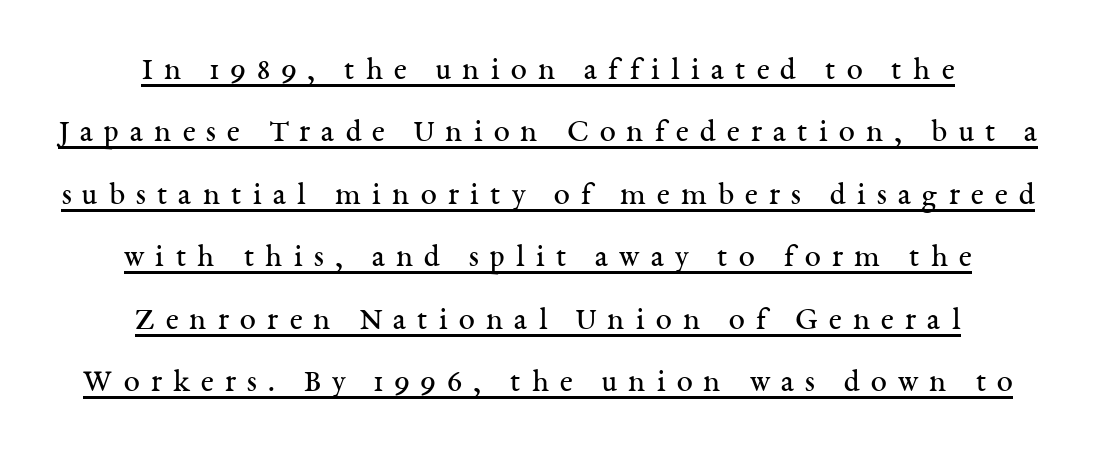
{"serif": "yes", "italic": "no", "bold": "no", "weight": "regular", "width": "normal", "stroke_contrast": "medium", "x_height": "medium", "monospaced": "no", "underline": "yes", "align": "center", "line_spacing": "loose", "line_spacing_ratio": 1.95, "letter_spacing": "wide", "letter_spacing_em": 0.35, "glyph_px": 32}
